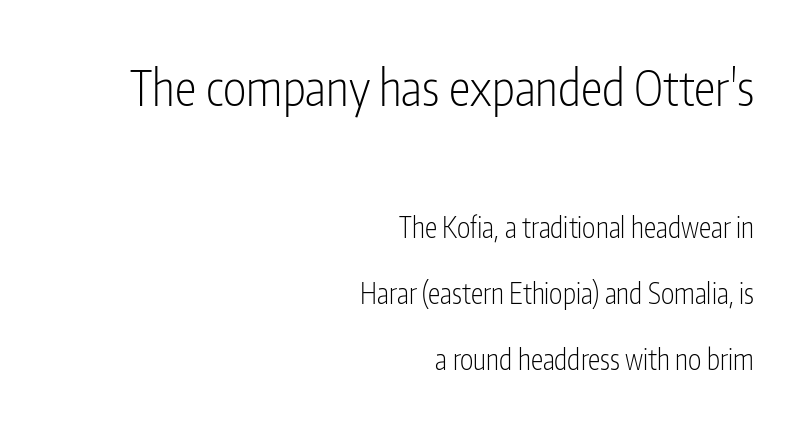
Q: Is the text bold? A: No.
Q: Is the text italic (slanted)? A: No, it is upright.
Q: Is the typeface a serif or a sans-serif typeface? A: Sans-serif.
Q: Is the text underlined? A: No.
Q: How is the paragraph aligned? A: Right-aligned.
Q: Is the spacing between letters normal or unusually wide? A: Normal.
Q: Is the spacing between lines tight, normal or loose? A: Loose.
Q: Which block of text is set in a larger size, the first (top) or the second (bottom)? A: The first (top) one.
Q: Width (condensed, normal, or wide)? A: Condensed.
Q: Stroke contrast? A: Low.
Q: x-height? A: Medium.
Q: Monospaced? A: No.
